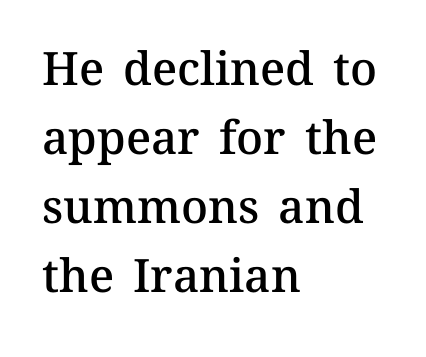
Heft: intermediate — a semibold. Tracking here is standard; glyphs follow each other at the usual distance. This block has exactly the height ordinary leading produces. Type without underlining.
